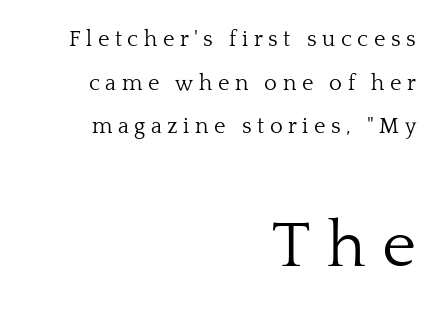
Each word looks stretched out because of the extra space between its letters. Type size steps up from the first block to the second. In terms of letterform style, serifs are clearly present. The lettering holds an erect, upright posture throughout.
